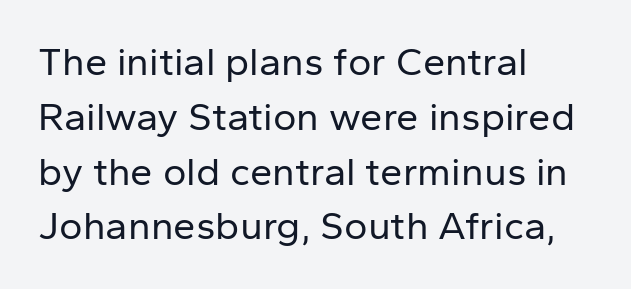
{"serif": "no", "italic": "no", "bold": "no", "weight": "regular", "width": "normal", "stroke_contrast": "low", "x_height": "medium", "monospaced": "no", "underline": "no", "align": "left", "line_spacing": "normal", "line_spacing_ratio": 1.37, "letter_spacing": "normal", "letter_spacing_em": 0.0, "glyph_px": 40}
